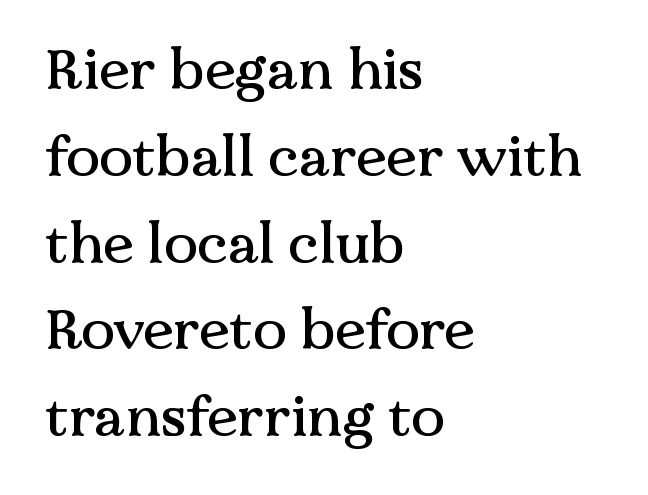
One-word summary of the alignment: left. It's the straight-up-and-down kind of type. Check where the strokes stop: tiny serifs finish them off. Regarding leading, the lines here are spaced in the standard way. Students, note that the glyphs here touch the page at normal intervals.
